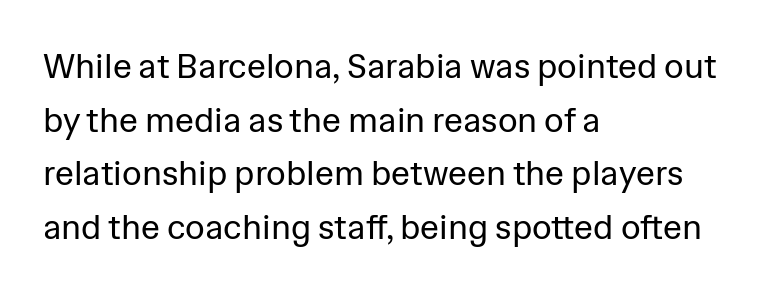
Q: Is the text bold? A: No.
Q: Is the text italic (slanted)? A: No, it is upright.
Q: Is the typeface a serif or a sans-serif typeface? A: Sans-serif.
Q: Is the text underlined? A: No.
Q: How is the paragraph aligned? A: Left-aligned.
Q: Is the spacing between letters normal or unusually wide? A: Normal.
Q: Is the spacing between lines tight, normal or loose? A: Normal.
Q: Width (condensed, normal, or wide)? A: Normal.
Q: Stroke contrast? A: Low.
Q: x-height? A: Medium.
Q: Monospaced? A: No.
